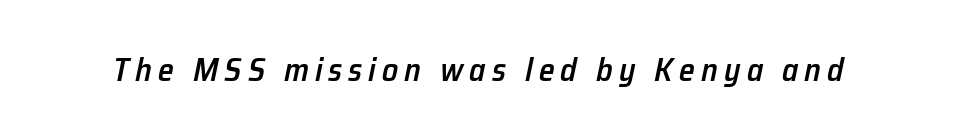
The image shows 32 px semibold type, italic (leaning right); set not underlined; low stroke contrast and a medium x-height.
